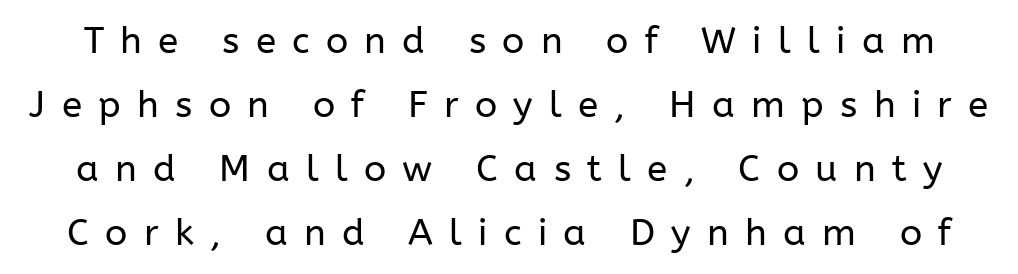
Q: Is the text bold? A: No.
Q: Is the text italic (slanted)? A: No, it is upright.
Q: Is the typeface a serif or a sans-serif typeface? A: Sans-serif.
Q: Is the text underlined? A: No.
Q: Is the spacing between letters normal or unusually wide? A: Unusually wide.
Q: Width (condensed, normal, or wide)? A: Normal.
Q: Stroke contrast? A: Low.
Q: x-height? A: Medium.
Q: Monospaced? A: No.
